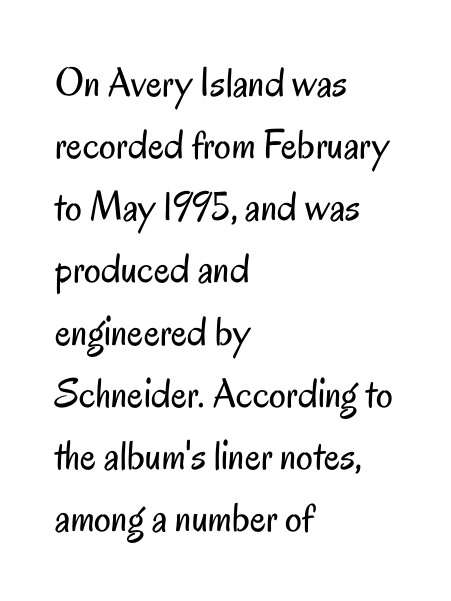
The passage shown is typed in a proportional face where columns would drift. Spacing between characters is what you'd get straight out of the box. The font family rendered here belongs to the sans-serif group. The specimen reads as upright at a glance.
